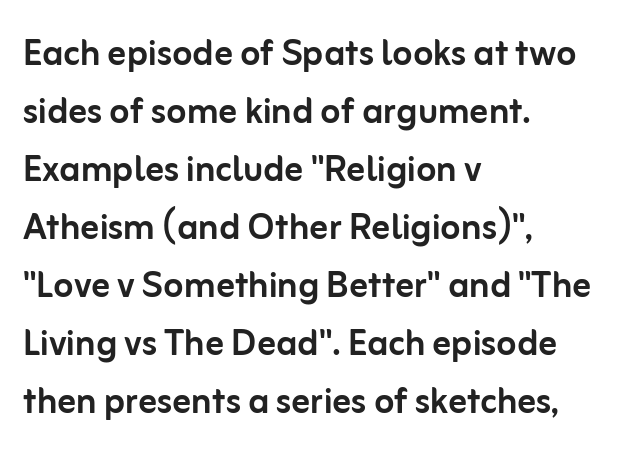
Each line starts at the same left margin while the right side varies. The type is set solid horizontally, with unmodified tracking. It's the straight-up-and-down kind of type. Each letter keeps its own natural width here, so spacing adapts to shape.
